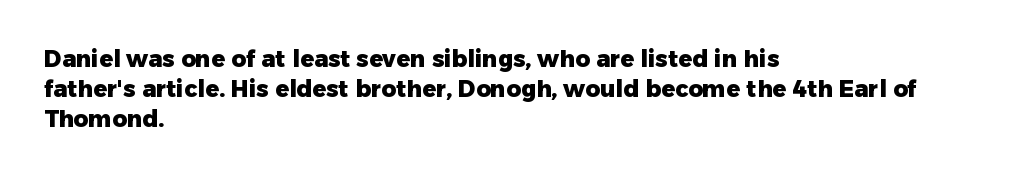
Does extra space separate the letters? No, they use regular spacing. The passage is arranged the way most books set body copy — flush left. Successive baselines arrive at the customary interval. Posture: upright roman. Is the type bold? Yes — the strokes are clearly thick and heavy.
